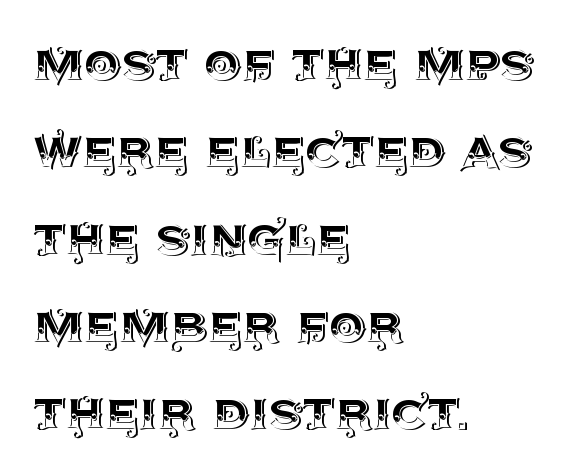
{"italic": "no", "width": "normal", "x_height": "large", "monospaced": "no", "underline": "no", "align": "left", "line_spacing": "normal", "line_spacing_ratio": 1.48, "letter_spacing": "normal", "letter_spacing_em": 0.0, "glyph_px": 59}
